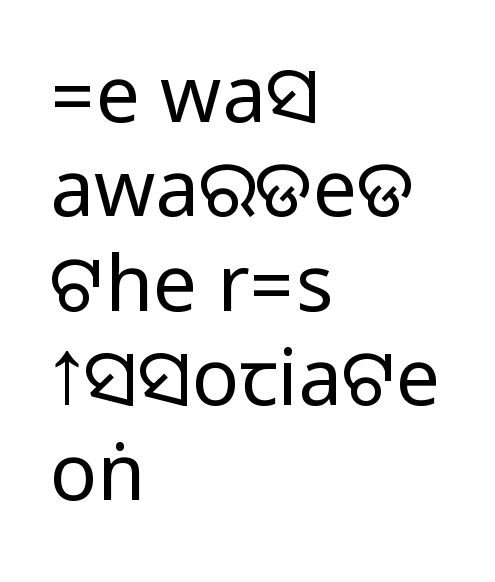
Q: Is the text italic (slanted)? A: No, it is upright.
Q: Is the typeface a serif or a sans-serif typeface? A: Sans-serif.
Q: Is the text underlined? A: No.
Q: How is the paragraph aligned? A: Left-aligned.
Q: Is the spacing between letters normal or unusually wide? A: Normal.
Q: Width (condensed, normal, or wide)? A: Normal.
Q: Stroke contrast? A: Medium.
Q: Monospaced? A: No.
